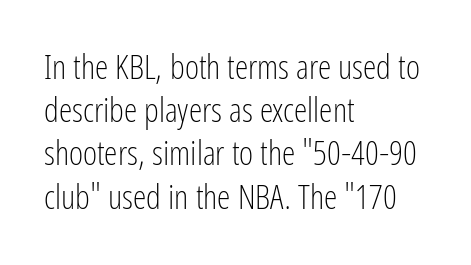
{"serif": "no", "italic": "no", "bold": "no", "weight": "light", "width": "condensed", "stroke_contrast": "low", "x_height": "medium", "monospaced": "no", "underline": "no", "align": "left", "line_spacing": "normal", "line_spacing_ratio": 1.27, "letter_spacing": "normal", "letter_spacing_em": 0.0, "glyph_px": 34}
